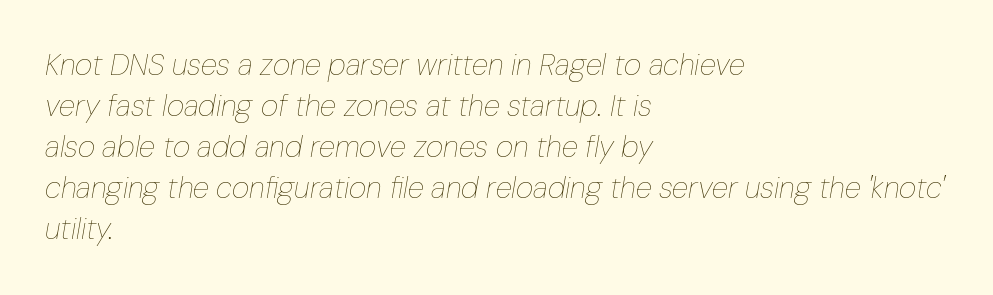
The letters advance in unequal steps, a hallmark of proportional type. Caption: face not bold, strokes unweighted. The glyphs are unaccompanied by any horizontal stroke below them. The ragged edge is on the right, which tells us the setting is flush left. Spacing between characters is what you'd get straight out of the box.
